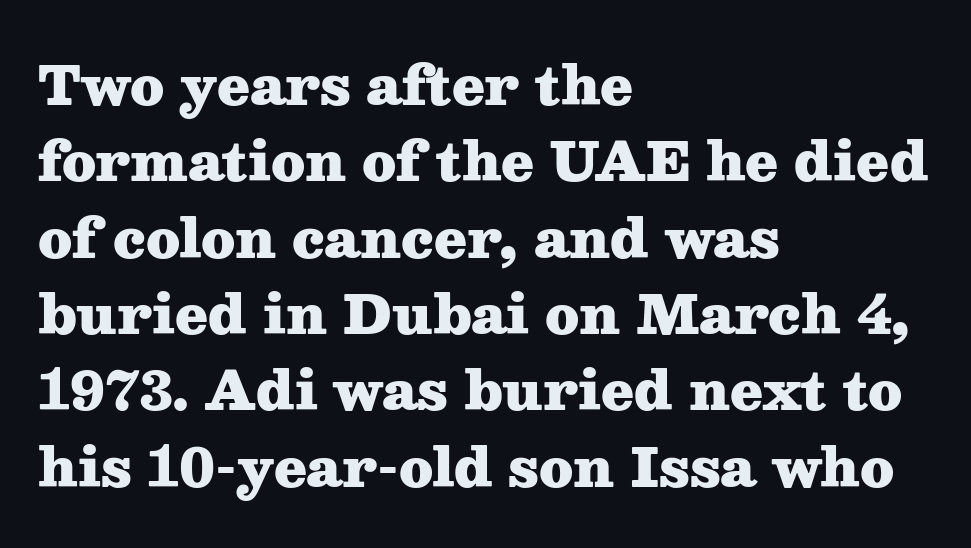
The image shows 53 px heavy, wide serif type, upright; set left-aligned, normal line spacing (1.44x), normal letter spacing, not underlined; medium stroke contrast and a medium x-height.
